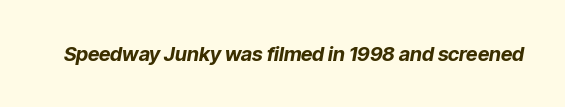
Q: Is the text bold? A: Yes.
Q: Is the text italic (slanted)? A: Yes, it leans right by about 9 degrees.
Q: Is the text underlined? A: No.
Q: Is the spacing between letters normal or unusually wide? A: Normal.
